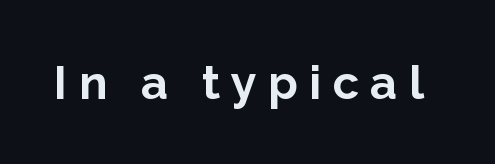
{"serif": "no", "italic": "no", "bold": "yes", "weight": "bold", "width": "normal", "stroke_contrast": "low", "x_height": "medium", "monospaced": "no", "underline": "no", "letter_spacing": "wide", "letter_spacing_em": 0.24, "glyph_px": 47}
